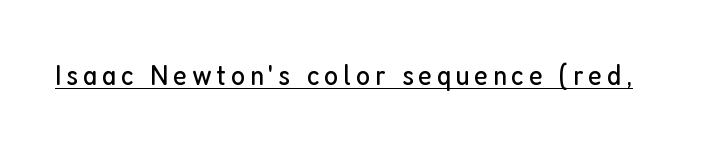
Italic: no, the glyphs are upright roman. The cut favours lightness, reaching ordinary text weight at its darkest. No feet cap the strokes, marking this as sans-serif type. These lines are rendered in a variable-pitch font. The string is rendered with underlining switched on.
